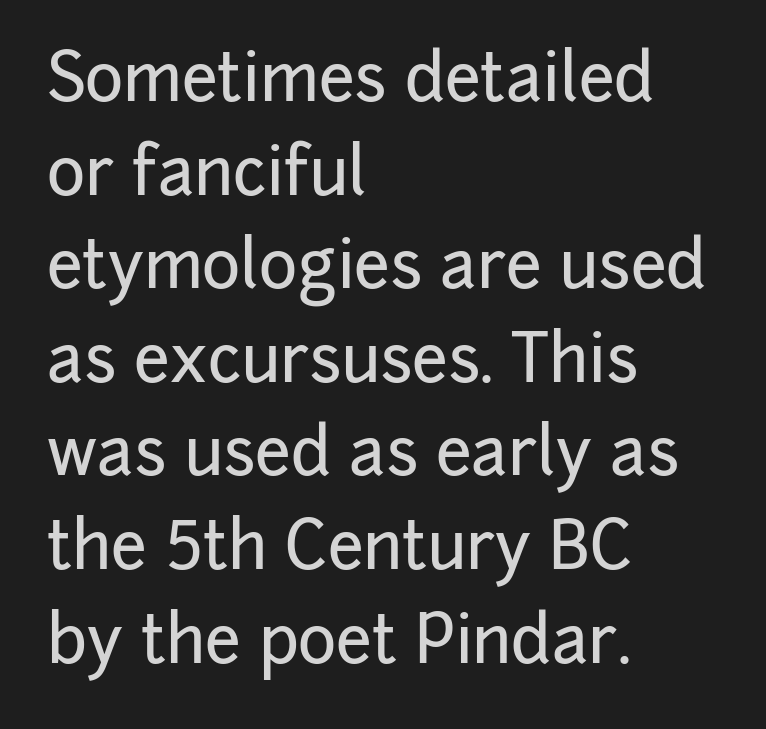
Q: Is the text italic (slanted)? A: No, it is upright.
Q: Is the typeface a serif or a sans-serif typeface? A: Sans-serif.
Q: Is the text underlined? A: No.
Q: How is the paragraph aligned? A: Left-aligned.
Q: Is the spacing between letters normal or unusually wide? A: Normal.
Q: Is the spacing between lines tight, normal or loose? A: Normal.
Q: Width (condensed, normal, or wide)? A: Normal.
Q: Stroke contrast? A: Low.
Q: x-height? A: Medium.
Q: Monospaced? A: No.
